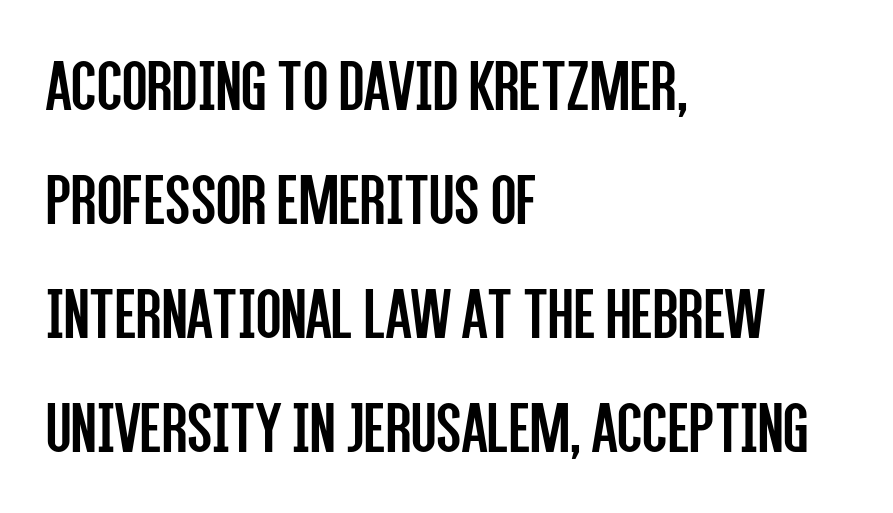
The image shows 74 px regular-weight, condensed sans-serif type, upright; set left-aligned, normal line spacing (1.54x), normal letter spacing, not underlined; low stroke contrast and a large x-height.
